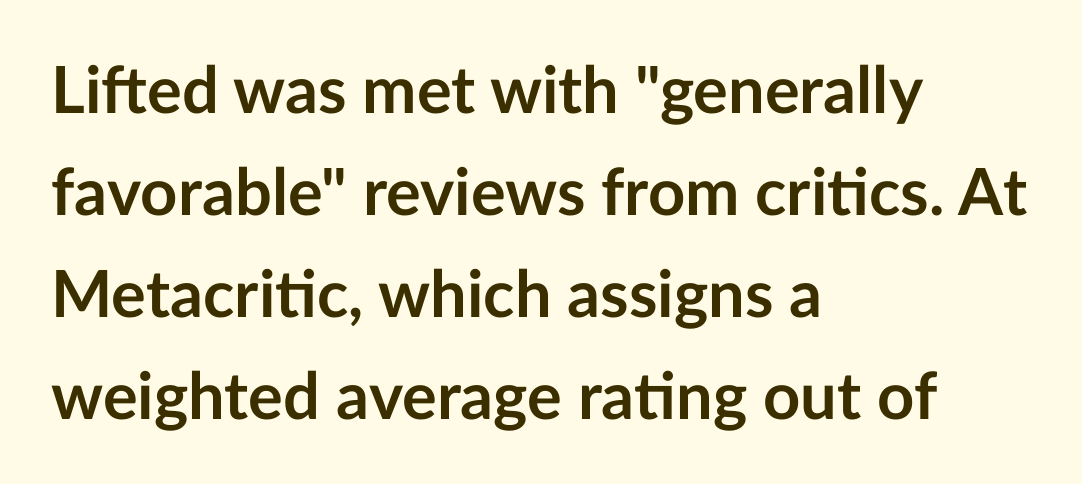
Q: Is the text bold? A: Yes.
Q: Is the text italic (slanted)? A: No, it is upright.
Q: Is the typeface a serif or a sans-serif typeface? A: Sans-serif.
Q: Is the text underlined? A: No.
Q: How is the paragraph aligned? A: Left-aligned.
Q: Is the spacing between letters normal or unusually wide? A: Normal.
Q: Is the spacing between lines tight, normal or loose? A: Normal.
Q: Width (condensed, normal, or wide)? A: Normal.
Q: Stroke contrast? A: Low.
Q: x-height? A: Medium.
Q: Monospaced? A: No.
